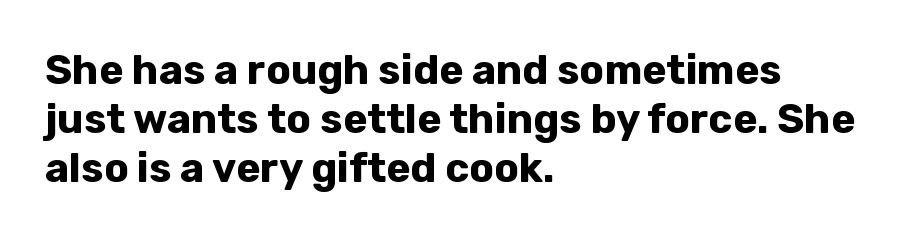
Q: Is the text bold? A: Yes.
Q: Is the text italic (slanted)? A: No, it is upright.
Q: Is the typeface a serif or a sans-serif typeface? A: Sans-serif.
Q: Is the text underlined? A: No.
Q: How is the paragraph aligned? A: Left-aligned.
Q: Is the spacing between letters normal or unusually wide? A: Normal.
Q: Width (condensed, normal, or wide)? A: Normal.
Q: Stroke contrast? A: Low.
Q: x-height? A: Medium.
Q: Monospaced? A: No.
